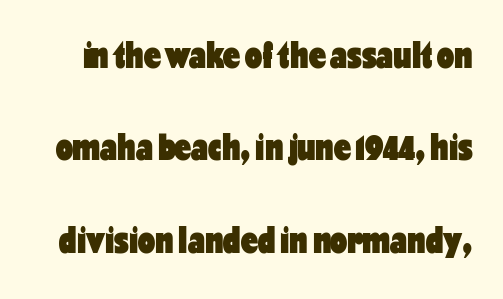
Q: Is the text bold? A: Yes.
Q: Is the text italic (slanted)? A: No, it is upright.
Q: Is the typeface a serif or a sans-serif typeface? A: Sans-serif.
Q: Is the text underlined? A: No.
Q: Is the spacing between letters normal or unusually wide? A: Normal.
Q: Is the spacing between lines tight, normal or loose? A: Loose.
Q: Width (condensed, normal, or wide)? A: Condensed.
Q: Stroke contrast? A: Low.
Q: x-height? A: Medium.
Q: Monospaced? A: No.
